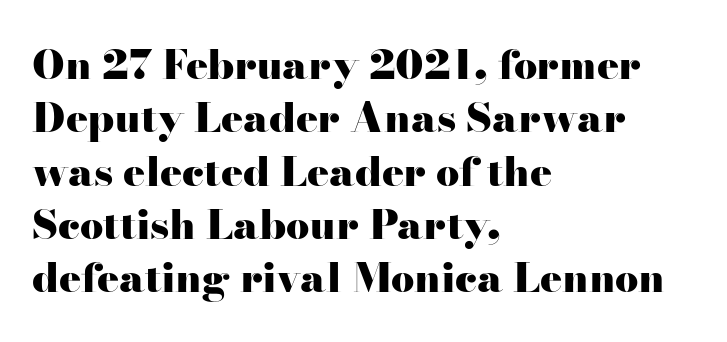
Here the designer chose a conventional face with non-uniform glyph widths. Stroke thickness is high; the sample reads as a true bold. What stands out about the letter spacing? Nothing — it is the standard amount. These lines stack with their left ends in a neat column.
